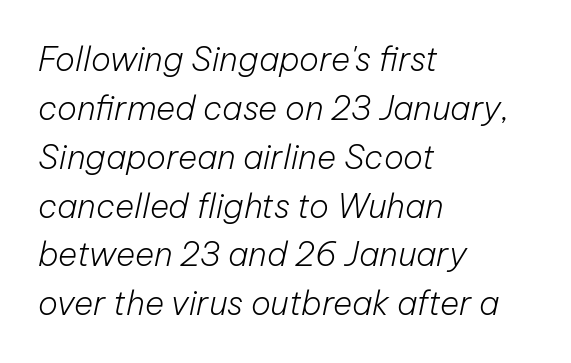
The image shows 33 px light type, italic (leaning right); set left-aligned, normal line spacing (1.48x), normal letter spacing, not underlined; low stroke contrast and a medium x-height.
